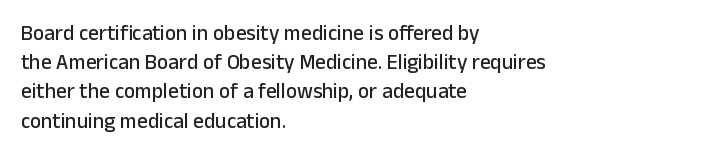
The image shows 21 px text type, upright; set left-aligned, normal line spacing (1.39x), normal letter spacing, not underlined.
